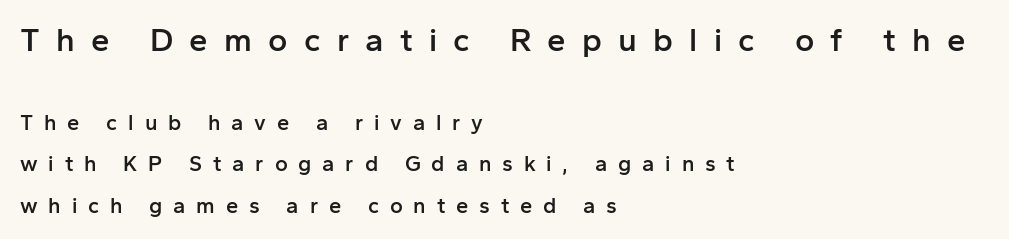
Q: Is the text bold? A: Semi-bold.
Q: Is the text italic (slanted)? A: No, it is upright.
Q: Is the typeface a serif or a sans-serif typeface? A: Sans-serif.
Q: Is the text underlined? A: No.
Q: How is the paragraph aligned? A: Left-aligned.
Q: Is the spacing between letters normal or unusually wide? A: Unusually wide.
Q: Which block of text is set in a larger size, the first (top) or the second (bottom)? A: The first (top) one.
Q: Width (condensed, normal, or wide)? A: Normal.
Q: Stroke contrast? A: Low.
Q: x-height? A: Medium.
Q: Monospaced? A: No.
